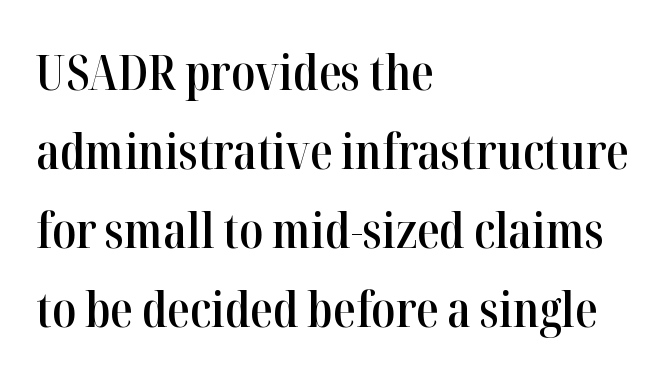
Q: Is the text bold? A: Semi-bold.
Q: Is the text italic (slanted)? A: No, it is upright.
Q: Is the typeface a serif or a sans-serif typeface? A: Serif.
Q: Is the text underlined? A: No.
Q: How is the paragraph aligned? A: Left-aligned.
Q: Is the spacing between letters normal or unusually wide? A: Normal.
Q: Is the spacing between lines tight, normal or loose? A: Normal.
Q: Width (condensed, normal, or wide)? A: Condensed.
Q: Stroke contrast? A: High.
Q: x-height? A: Medium.
Q: Monospaced? A: No.
